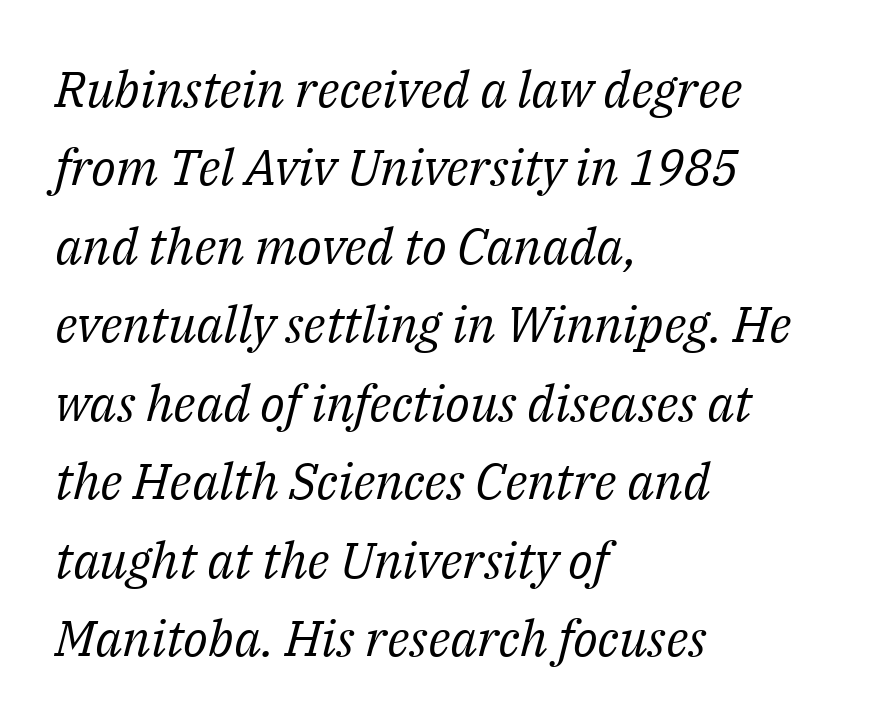
{"serif": "yes", "italic": "yes", "lean": "right", "slant_degrees": 14, "bold": "no", "weight": "regular", "width": "normal", "stroke_contrast": "medium", "x_height": "medium", "monospaced": "no", "underline": "no", "align": "left", "line_spacing": "normal", "line_spacing_ratio": 1.57, "letter_spacing": "normal", "letter_spacing_em": 0.0, "glyph_px": 50}
